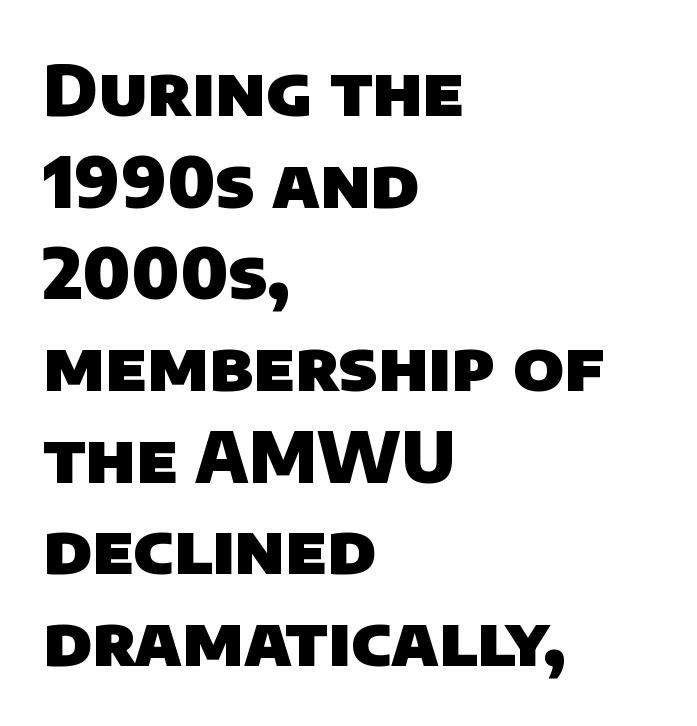
Q: Is the text bold? A: Yes.
Q: Is the typeface a serif or a sans-serif typeface? A: Sans-serif.
Q: Is the text underlined? A: No.
Q: How is the paragraph aligned? A: Left-aligned.
Q: Is the spacing between letters normal or unusually wide? A: Normal.
Q: Is the spacing between lines tight, normal or loose? A: Normal.
Q: Width (condensed, normal, or wide)? A: Normal.
Q: Stroke contrast? A: Low.
Q: x-height? A: Large.
Q: Monospaced? A: No.
